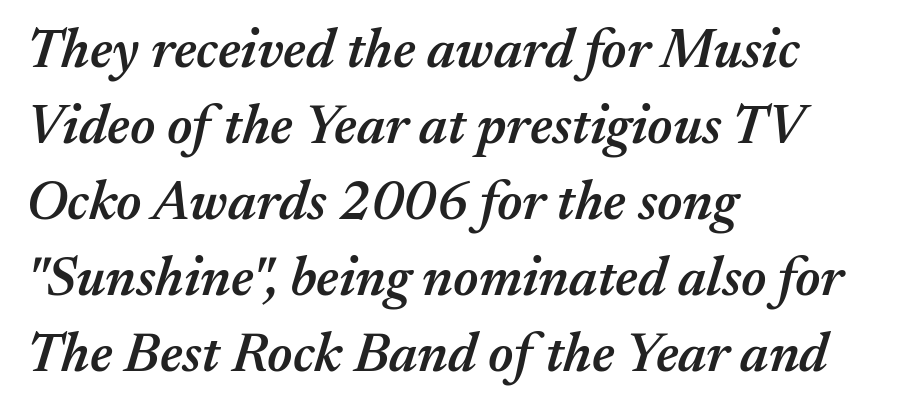
{"italic": "yes", "lean": "right", "slant_degrees": 17, "bold": "semi", "weight": "semibold", "width": "normal", "stroke_contrast": "medium", "x_height": "medium", "monospaced": "no", "underline": "no", "align": "left", "line_spacing": "normal", "line_spacing_ratio": 1.38, "letter_spacing": "normal", "letter_spacing_em": 0.0, "glyph_px": 55}
